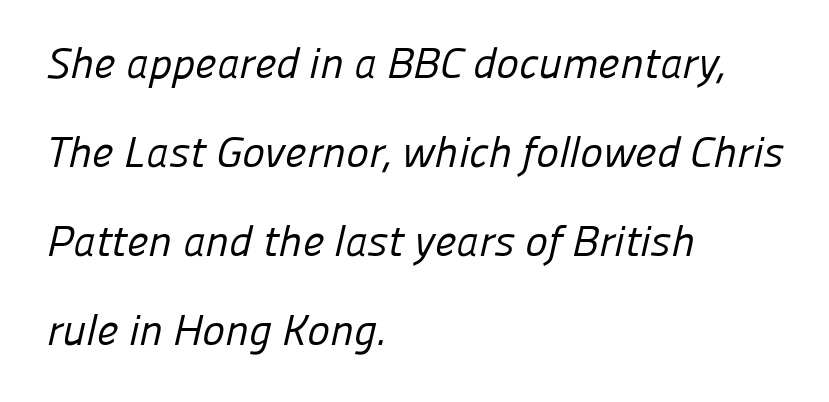
A typesetter would call this proportional, since set widths differ per character. Nothing unusual about the tracking: characters are spaced as the font intends. This rendering features lettering with no underline. These glyphs show unthickened strokes, regular width or finer. This block would shrink considerably if given ordinary leading; it's expanded now. Line starts are locked; line ends wander.
